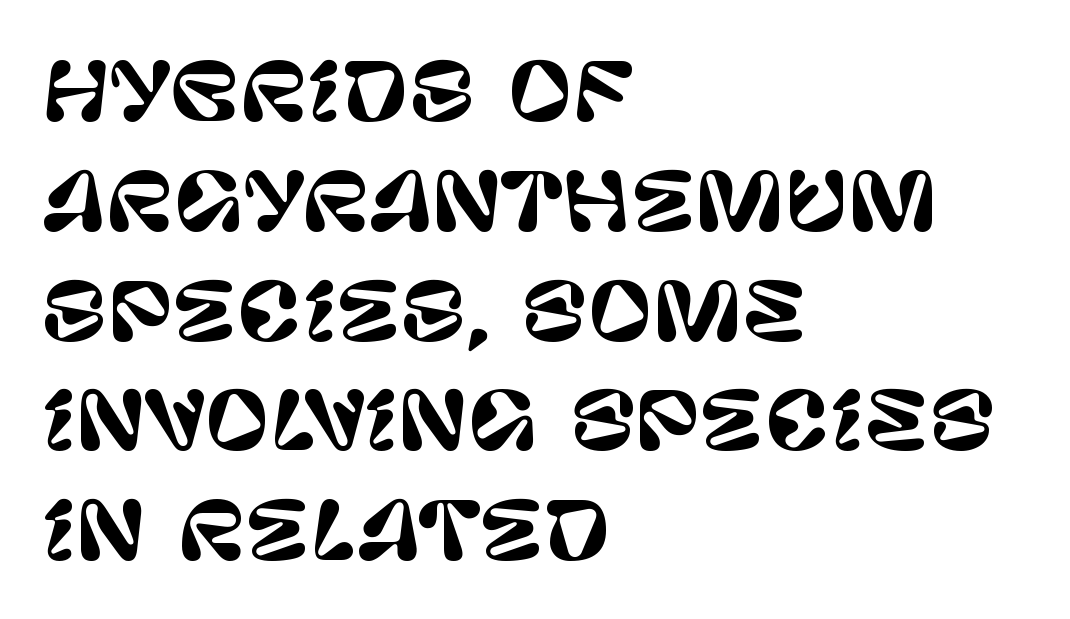
Q: Is the text italic (slanted)? A: Yes.
Q: Is the typeface a serif or a sans-serif typeface? A: Sans-serif.
Q: Is the text underlined? A: No.
Q: How is the paragraph aligned? A: Left-aligned.
Q: Is the spacing between letters normal or unusually wide? A: Normal.
Q: Is the spacing between lines tight, normal or loose? A: Normal.
Q: Width (condensed, normal, or wide)? A: Normal.
Q: Stroke contrast? A: Low.
Q: x-height? A: Large.
Q: Monospaced? A: No.
